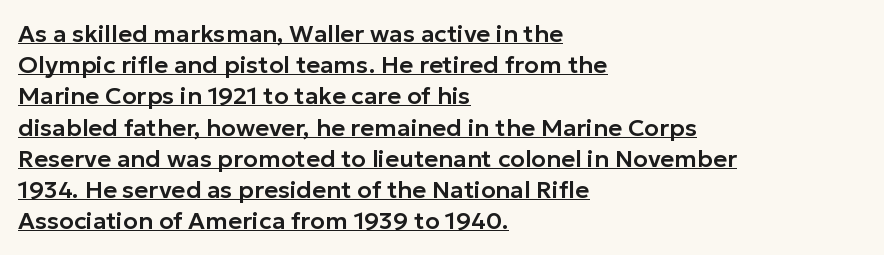
{"italic": "no", "underline": "yes", "align": "left", "line_spacing": "normal", "line_spacing_ratio": 1.3, "letter_spacing": "normal", "letter_spacing_em": 0.0, "glyph_px": 24}
